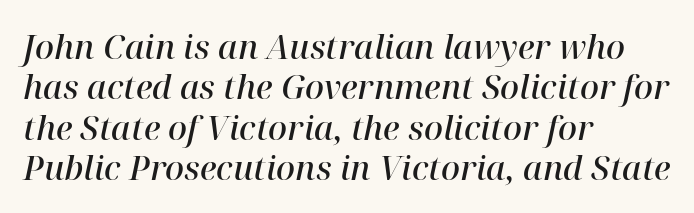
The image shows 33 px semibold serif type, italic (leaning right); set left-aligned, line spacing 1.22x, normal letter spacing, not underlined; high stroke contrast and a medium x-height.
